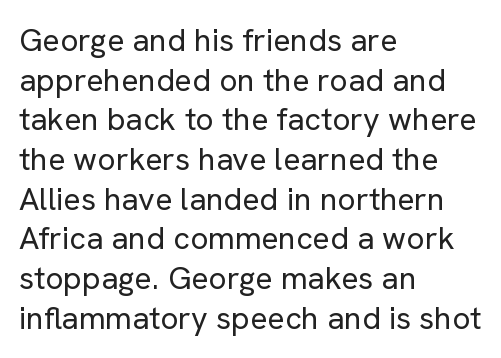
Heft: none added — not bold. A typesetter would mark this as roman, not italic. I'd call this a sans setting — the letters go barefoot. The paragraph has a hard left edge and a soft right edge.
